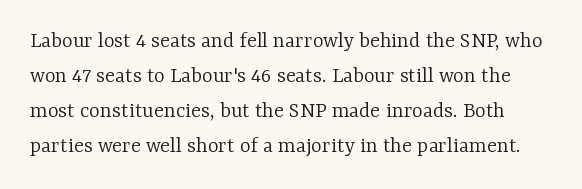
The rendering keeps characters at their native spacing. A roman cut, with each character standing at attention. Weight class: somewhere from thin through regular. The space beneath each line is pristine and unruled. Vertical spacing — default.
